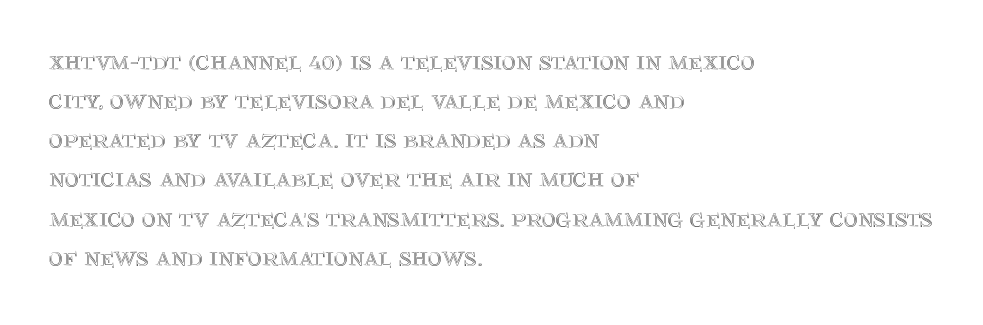
The image shows 27 px text type, upright; set left-aligned, normal line spacing (1.45x), normal letter spacing, not underlined.
